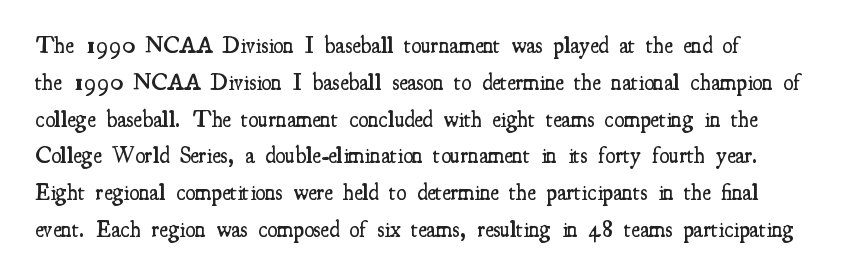
The image shows 23 px text type, upright; set normal line spacing (1.6x), normal letter spacing, not underlined.
